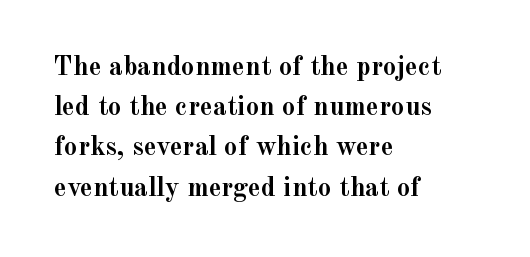
The rag falls on the right side of this text block. The axis of the letterforms is exactly vertical. Descender tails drop into unmarked territory. Inter-character spacing is left at the font's built-in metrics. Heavy, bold letterforms.
